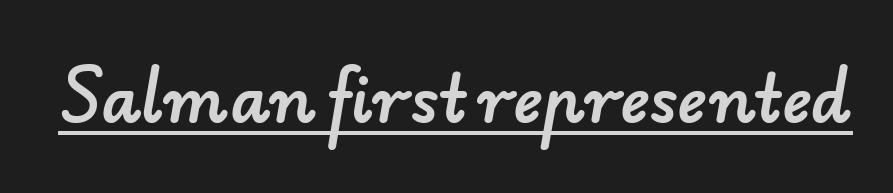
Q: Is the typeface a serif or a sans-serif typeface? A: Sans-serif.
Q: Is the text underlined? A: Yes.
Q: Is the spacing between letters normal or unusually wide? A: Normal.
Q: Width (condensed, normal, or wide)? A: Normal.
Q: Stroke contrast? A: Low.
Q: x-height? A: Small.
Q: Monospaced? A: No.
